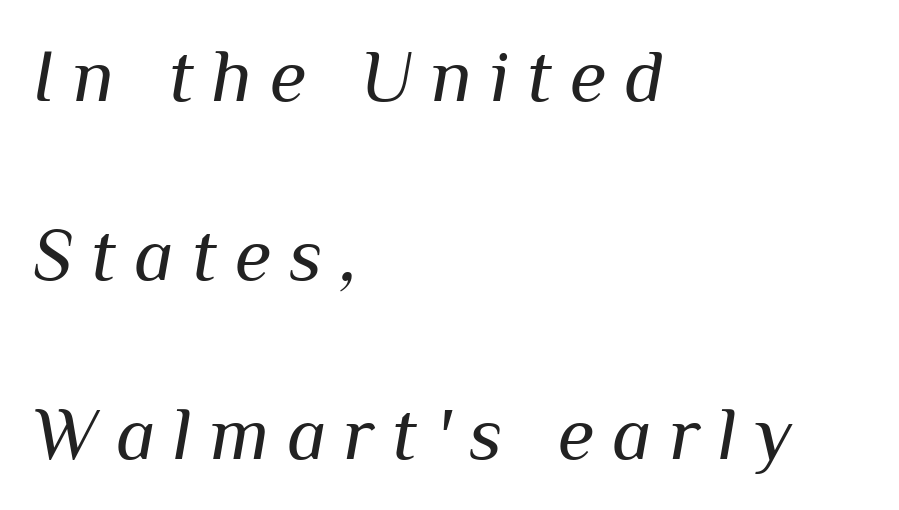
{"italic": "yes", "lean": "right", "slant_degrees": 10, "bold": "no", "weight": "regular", "width": "normal", "stroke_contrast": "medium", "x_height": "medium", "monospaced": "no", "underline": "no", "align": "left", "line_spacing": "loose", "line_spacing_ratio": 2.39, "letter_spacing": "wide", "letter_spacing_em": 0.24, "glyph_px": 75}
